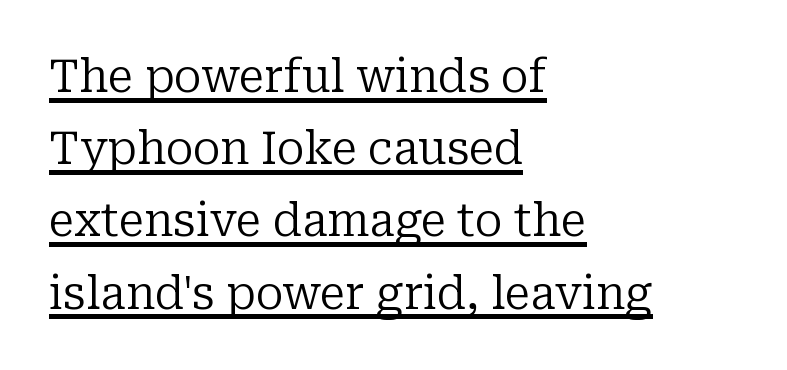
Every row of glyphs begins at an identical x-position on the left. Is the type heavy? It reads as light-to-regular instead. Little horizontal feet cap the strokes, marking this as serif type. Quick note: not italic, upright. The passage shown is typed in a proportional face where columns would drift. The letters sit at their default tracking, neither squeezed nor spread.
